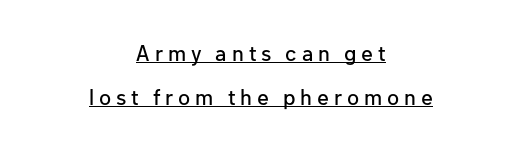
The image shows 22 px text type, upright; set centered, loose line spacing (1.99x), unusually wide letter spacing (+0.22 em), underlined.
